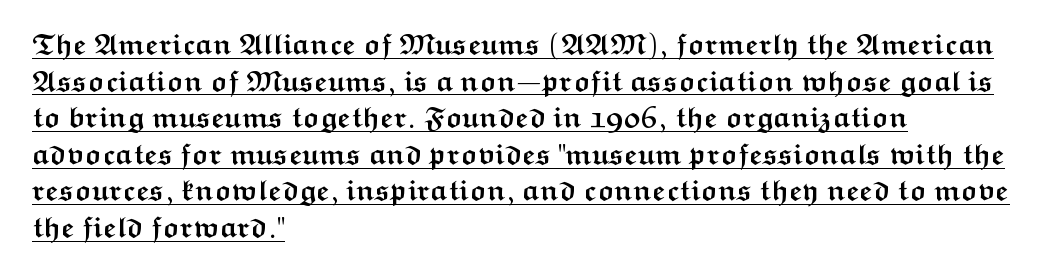
Q: Is the text bold? A: Yes.
Q: Is the text italic (slanted)? A: No, it is upright.
Q: Is the typeface a serif or a sans-serif typeface? A: Sans-serif.
Q: Is the text underlined? A: Yes.
Q: How is the paragraph aligned? A: Left-aligned.
Q: Is the spacing between letters normal or unusually wide? A: Normal.
Q: Is the spacing between lines tight, normal or loose? A: Normal.
Q: Width (condensed, normal, or wide)? A: Wide.
Q: Stroke contrast? A: Medium.
Q: x-height? A: Medium.
Q: Monospaced? A: No.
